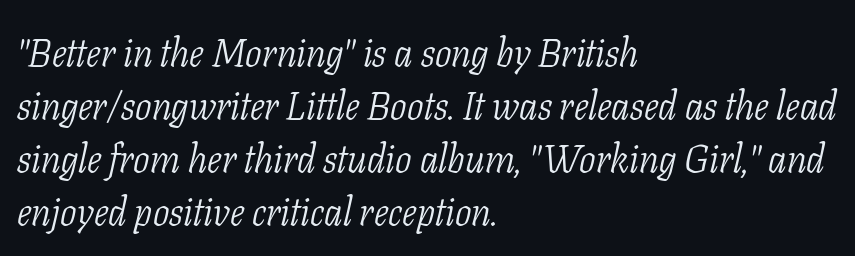
{"serif": "yes", "italic": "yes", "lean": "right", "slant_degrees": 11, "bold": "no", "weight": "light", "width": "condensed", "stroke_contrast": "low", "x_height": "medium", "monospaced": "no", "underline": "no", "align": "left", "line_spacing": "normal", "line_spacing_ratio": 1.36, "letter_spacing": "normal", "letter_spacing_em": 0.0, "glyph_px": 39}
